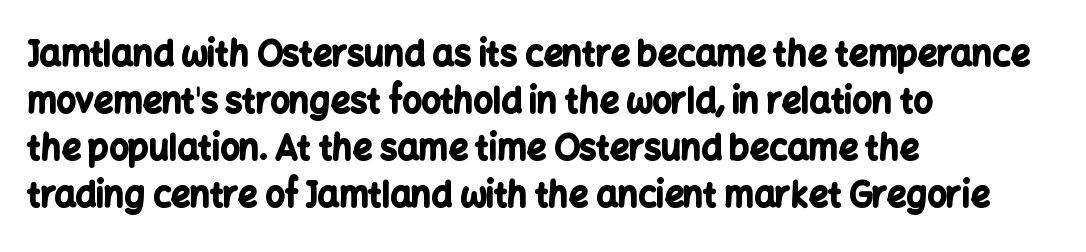
Q: Is the text bold? A: Yes.
Q: Is the text italic (slanted)? A: No, it is upright.
Q: Is the typeface a serif or a sans-serif typeface? A: Sans-serif.
Q: Is the text underlined? A: No.
Q: How is the paragraph aligned? A: Left-aligned.
Q: Is the spacing between letters normal or unusually wide? A: Normal.
Q: Is the spacing between lines tight, normal or loose? A: Normal.
Q: Width (condensed, normal, or wide)? A: Normal.
Q: Stroke contrast? A: Low.
Q: x-height? A: Medium.
Q: Monospaced? A: No.
